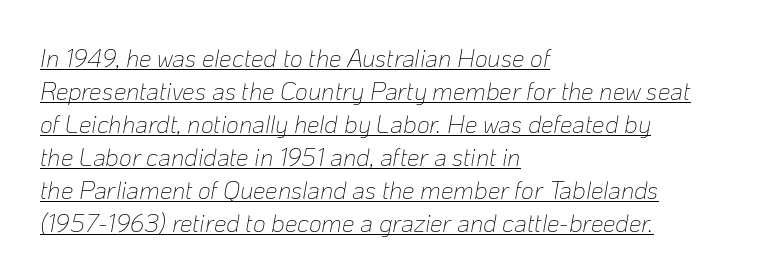
Standard letterfit; no display-style spreading of the glyphs. A typographer would call this underscored text. Nothing heavy about these letters — not bold at all. A normal amount of white space separates one row of letters from the next.
